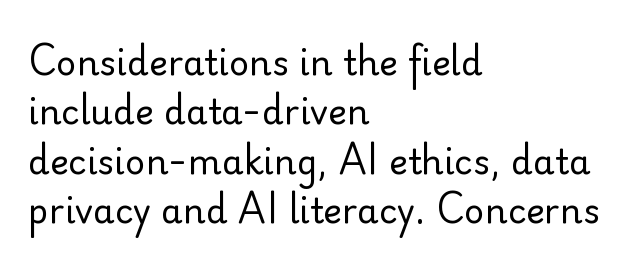
Q: Is the text bold? A: No.
Q: Is the text italic (slanted)? A: No, it is upright.
Q: Is the typeface a serif or a sans-serif typeface? A: Sans-serif.
Q: Is the text underlined? A: No.
Q: How is the paragraph aligned? A: Left-aligned.
Q: Is the spacing between letters normal or unusually wide? A: Normal.
Q: Is the spacing between lines tight, normal or loose? A: Normal.
Q: Width (condensed, normal, or wide)? A: Normal.
Q: Stroke contrast? A: Low.
Q: x-height? A: Small.
Q: Monospaced? A: No.
